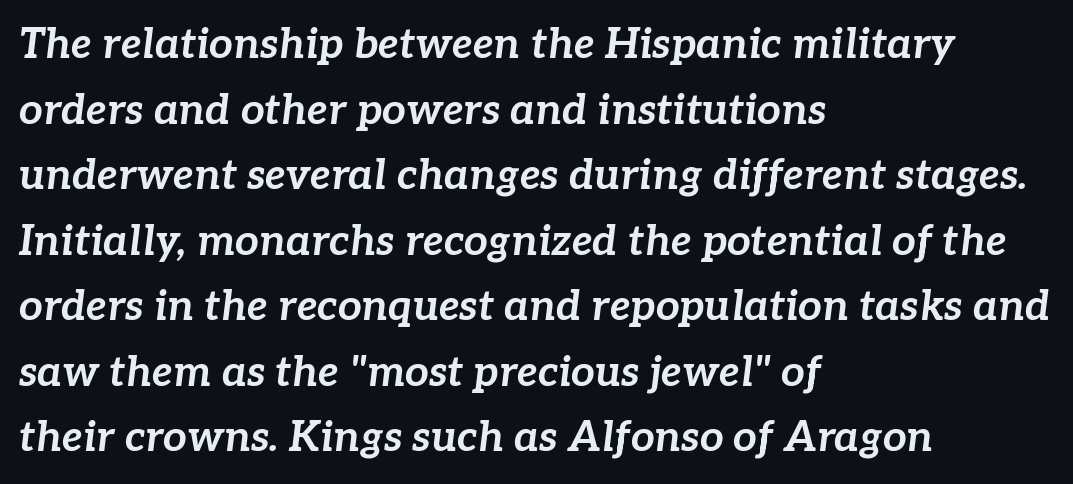
The whole block is typeset with a tilt. The face used here has the dense, thick strokes of a bold. Letter spacing: default. The lines are quadded left. The letters advance in unequal steps, a hallmark of proportional type.
